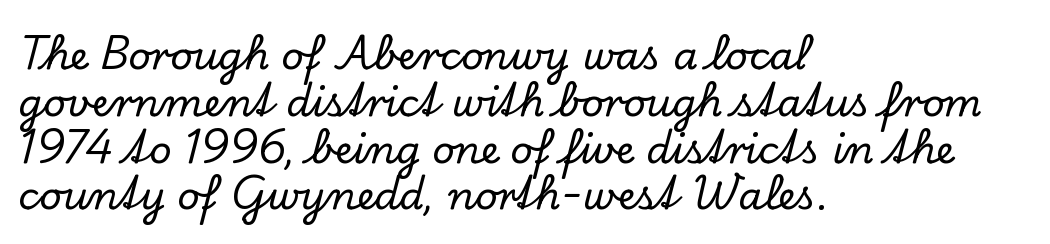
{"serif": "yes", "width": "normal", "stroke_contrast": "low", "x_height": "small", "monospaced": "no", "underline": "no", "align": "left", "line_spacing_ratio": 1.2, "letter_spacing": "normal", "letter_spacing_em": 0.0, "glyph_px": 39}
